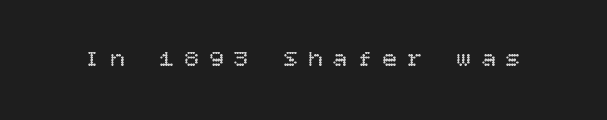
Q: Is the text bold? A: No.
Q: Is the text italic (slanted)? A: No, it is upright.
Q: Is the text underlined? A: No.
Q: Is the spacing between letters normal or unusually wide? A: Unusually wide.
